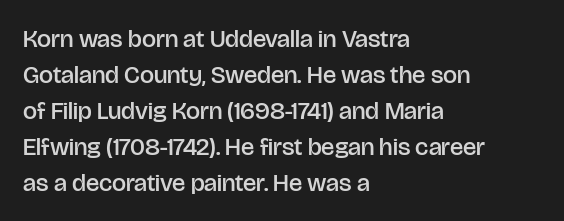
{"italic": "no", "bold": "semi", "underline": "no", "align": "left", "line_spacing": "normal", "line_spacing_ratio": 1.44, "letter_spacing": "normal", "letter_spacing_em": 0.0, "glyph_px": 25}
